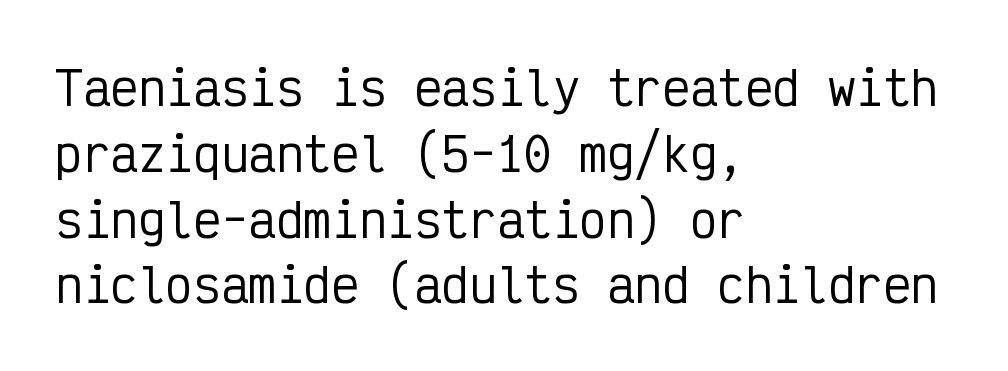
Q: Is the text italic (slanted)? A: No, it is upright.
Q: Is the typeface a serif or a sans-serif typeface? A: Sans-serif.
Q: Is the text underlined? A: No.
Q: How is the paragraph aligned? A: Left-aligned.
Q: Is the spacing between letters normal or unusually wide? A: Normal.
Q: Is the spacing between lines tight, normal or loose? A: Normal.
Q: Width (condensed, normal, or wide)? A: Condensed.
Q: Stroke contrast? A: Low.
Q: x-height? A: Medium.
Q: Monospaced? A: Yes.
